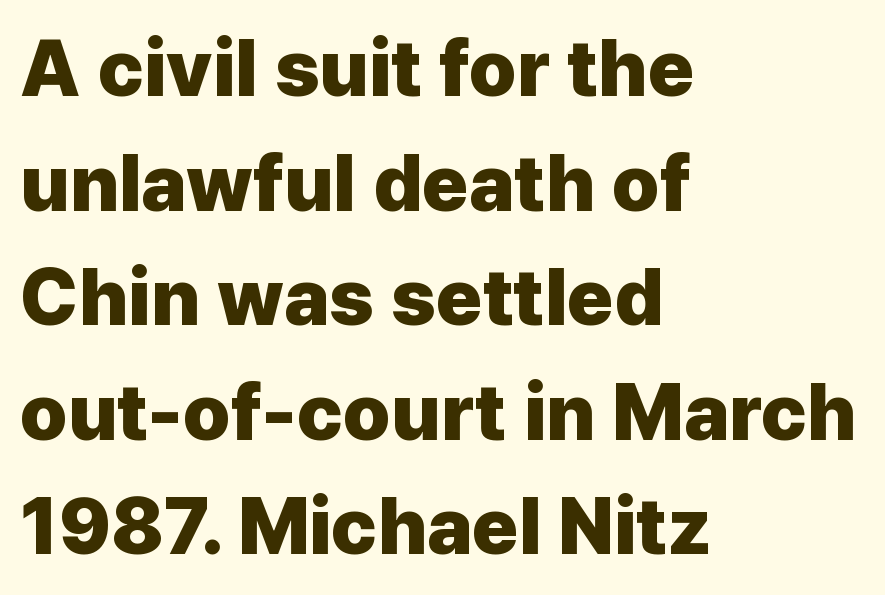
The image shows 79 px heavy sans-serif type, upright; set left-aligned, normal line spacing (1.45x), normal letter spacing, not underlined; low stroke contrast and a medium x-height.
